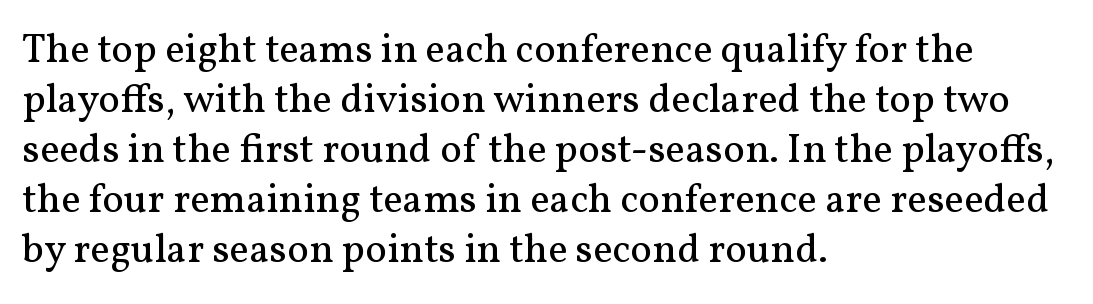
The image shows 41 px regular-weight serif type, upright; set left-aligned, line spacing 1.22x, normal letter spacing, not underlined; medium stroke contrast and a medium x-height.
